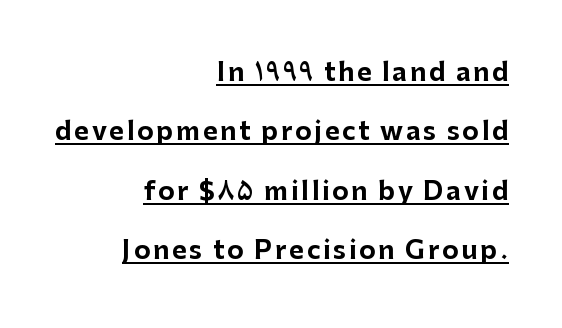
The image shows 25 px bold type, upright; set right-aligned, loose line spacing (2.38x), underlined.
